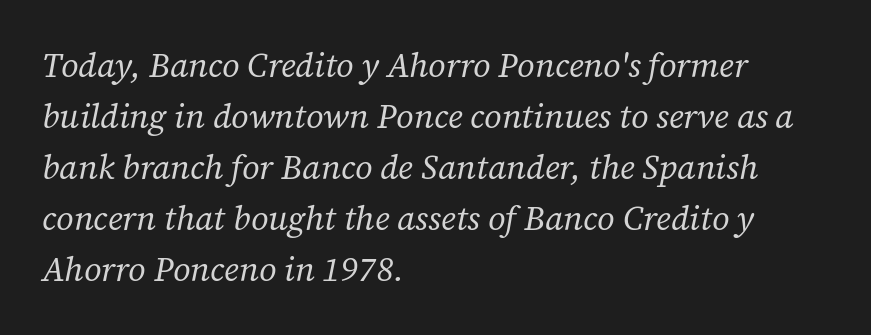
These lines stack with their left ends in a neat column. Each letter keeps its own natural width here, so spacing adapts to shape. Designer's note — italics engaged. Check the space under the baseline: it is left empty. Weight: in the light-to-regular range.
